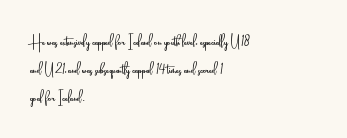
Compared with a centered layout, this one pins lines to the left instead. Evenly set lines give the paragraph a standard silhouette. Heft: none added — not bold. The baseline area is clear.
